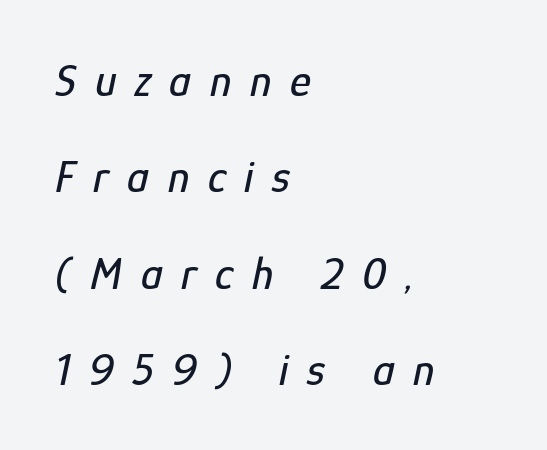
The image shows 45 px condensed type, italic (leaning right); set left-aligned, loose line spacing (2.14x), unusually wide letter spacing (+0.41 em), not underlined; low stroke contrast and a medium x-height.
